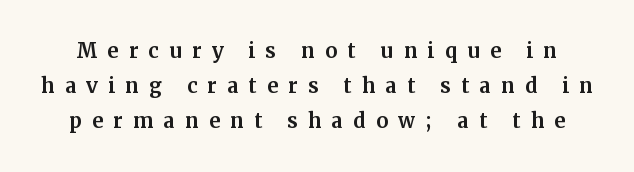
The image shows 27 px text type, upright; set normal line spacing (1.29x), unusually wide letter spacing (+0.38 em), not underlined.
